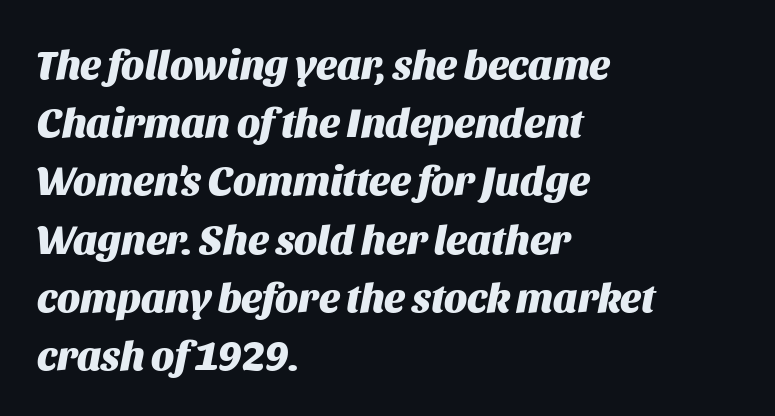
{"italic": "yes", "lean": "right", "slant_degrees": 11, "bold": "yes", "weight": "heavy", "width": "normal", "stroke_contrast": "medium", "x_height": "large", "monospaced": "no", "underline": "no", "align": "left", "line_spacing": "normal", "line_spacing_ratio": 1.42, "letter_spacing": "normal", "letter_spacing_em": 0.0, "glyph_px": 41}
